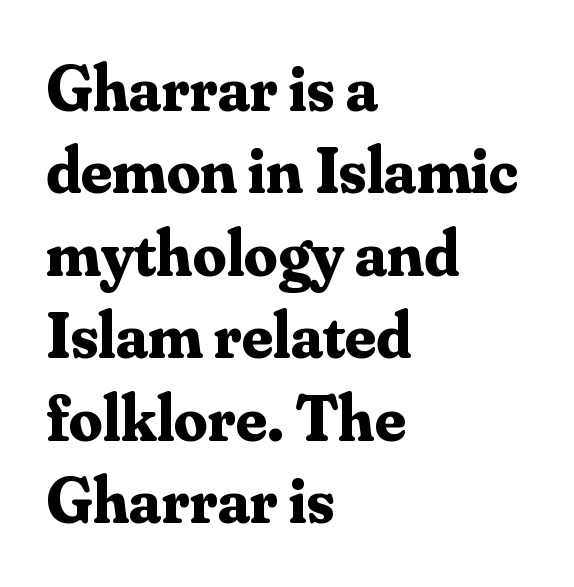
{"serif": "yes", "italic": "no", "bold": "yes", "weight": "bold", "width": "normal", "stroke_contrast": "medium", "x_height": "small", "monospaced": "no", "underline": "no", "align": "left", "line_spacing": "normal", "line_spacing_ratio": 1.25, "letter_spacing": "normal", "letter_spacing_em": 0.0, "glyph_px": 66}
